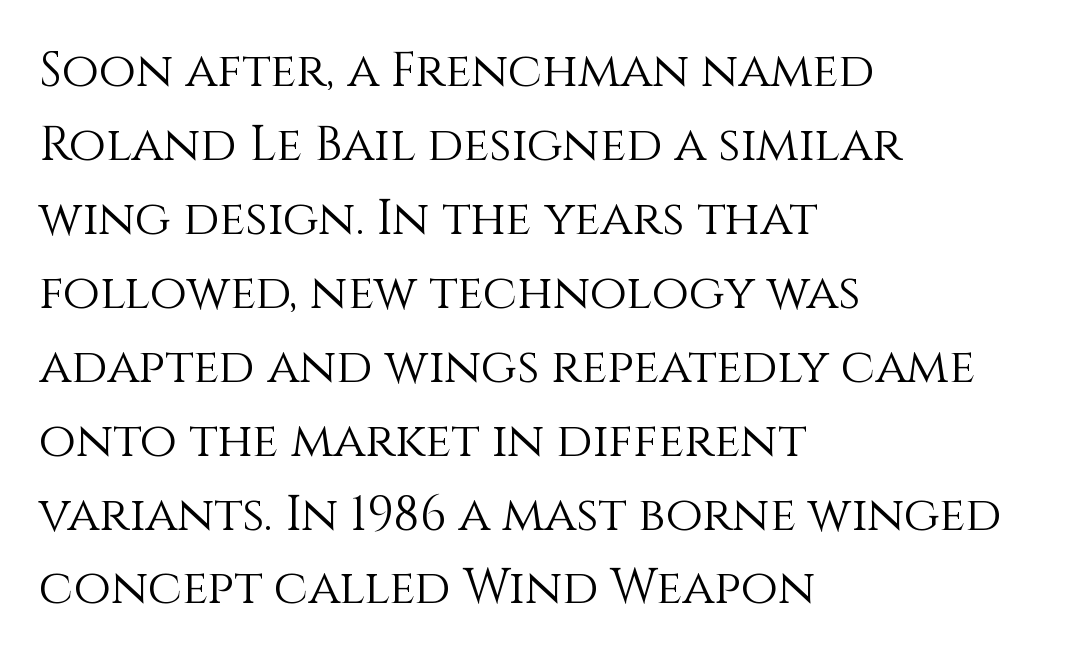
The image shows 48 px light type, upright; set left-aligned, normal line spacing (1.54x), normal letter spacing, not underlined; a large x-height.
